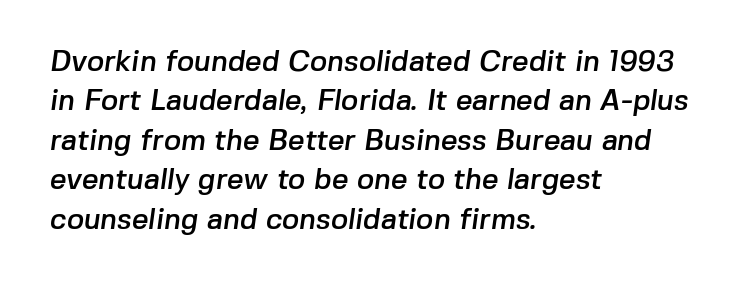
{"serif": "no", "width": "normal", "stroke_contrast": "low", "x_height": "medium", "monospaced": "no", "underline": "no", "align": "left", "line_spacing": "normal", "line_spacing_ratio": 1.36, "letter_spacing": "normal", "letter_spacing_em": 0.0, "glyph_px": 29}
